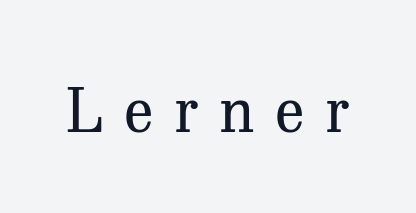
{"serif": "yes", "italic": "no", "bold": "no", "weight": "regular", "width": "normal", "stroke_contrast": "medium", "x_height": "medium", "monospaced": "no", "underline": "no", "letter_spacing": "wide", "letter_spacing_em": 0.34, "glyph_px": 61}
